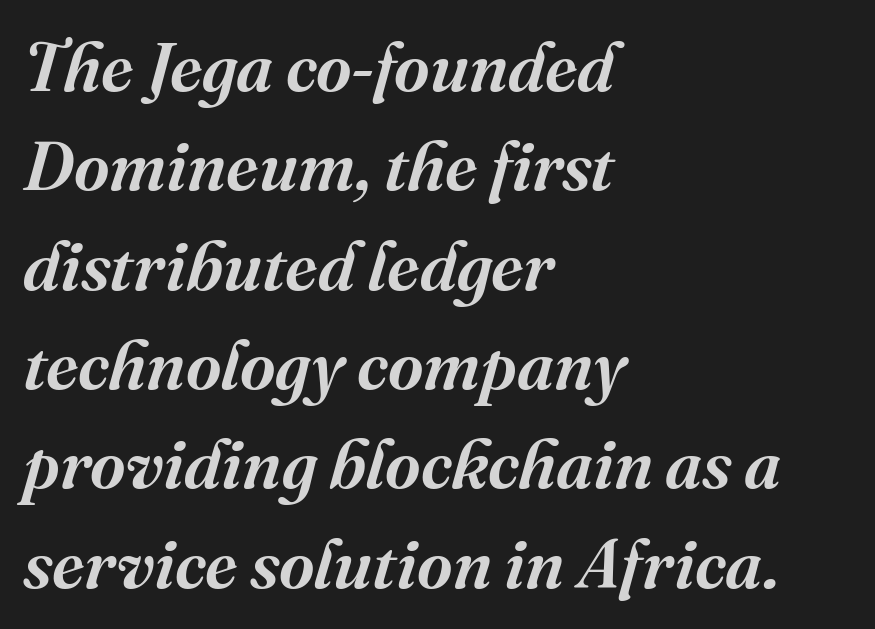
{"serif": "yes", "italic": "yes", "lean": "right", "slant_degrees": 16, "width": "normal", "stroke_contrast": "medium", "x_height": "medium", "monospaced": "no", "underline": "no", "align": "left", "line_spacing": "normal", "line_spacing_ratio": 1.44, "letter_spacing": "normal", "letter_spacing_em": 0.0, "glyph_px": 69}
